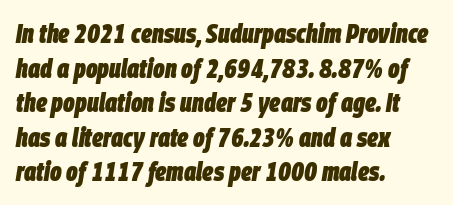
{"italic": "yes", "lean": "right", "slant_degrees": 9, "bold": "yes", "underline": "no", "align": "left", "line_spacing": "normal", "line_spacing_ratio": 1.28, "letter_spacing": "normal", "letter_spacing_em": 0.0, "glyph_px": 27}
